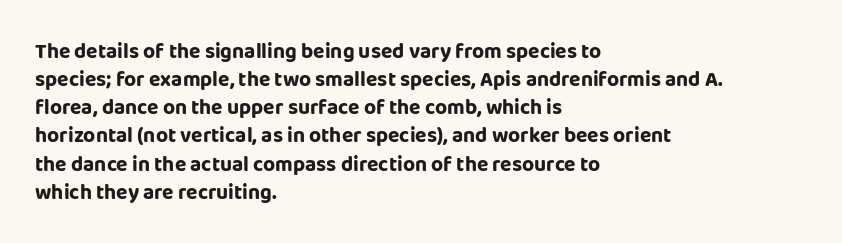
The image shows 21 px bold type, upright; set left-aligned, normal line spacing (1.34x), normal letter spacing, not underlined.
